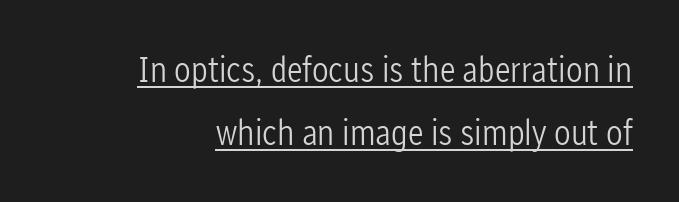
The image shows 37 px light, condensed sans-serif type, upright; set right-aligned, normal line spacing (1.69x), normal letter spacing, underlined; low stroke contrast and a medium x-height.
